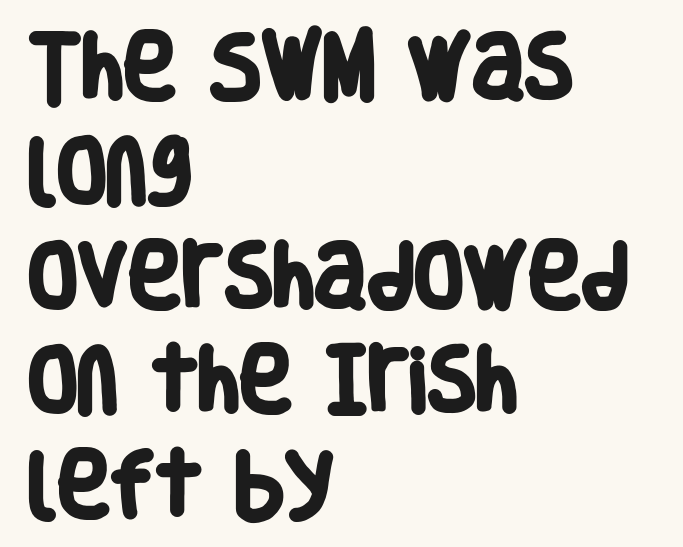
The image shows 72 px heavy, condensed sans-serif type; set left-aligned, normal line spacing (1.45x), normal letter spacing, not underlined; low stroke contrast and a large x-height.
